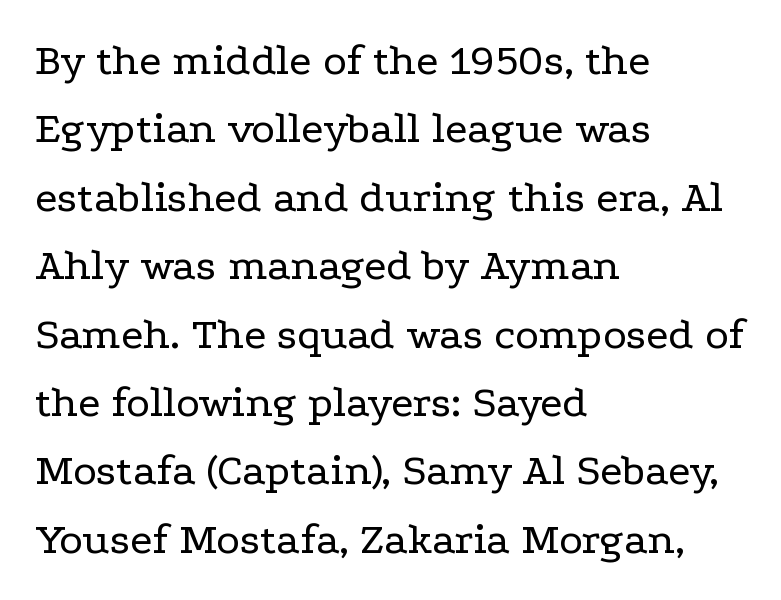
Q: Is the text bold? A: No.
Q: Is the text italic (slanted)? A: No, it is upright.
Q: Is the typeface a serif or a sans-serif typeface? A: Serif.
Q: Is the text underlined? A: No.
Q: How is the paragraph aligned? A: Left-aligned.
Q: Is the spacing between letters normal or unusually wide? A: Normal.
Q: Is the spacing between lines tight, normal or loose? A: Normal.
Q: Width (condensed, normal, or wide)? A: Wide.
Q: Stroke contrast? A: Low.
Q: x-height? A: Medium.
Q: Monospaced? A: No.
